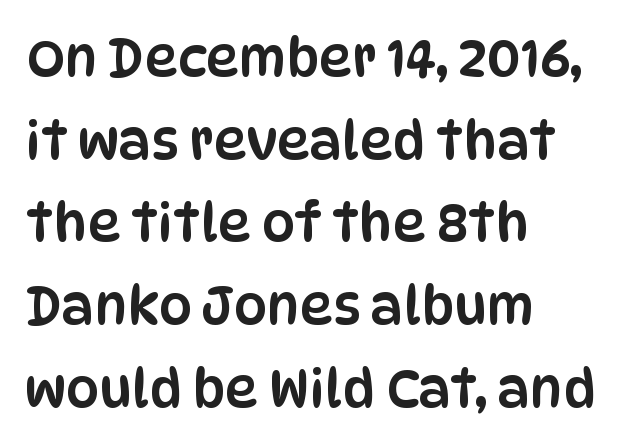
The rows are spaced the way most documents space them. Type style note: lacks serifs. The letters advance in unequal steps, a hallmark of proportional type. Is the letter spacing exaggerated? No — it looks like the ordinary default. Only glyphs here, with clear space below each row. A typesetter would mark this as roman, not italic.
